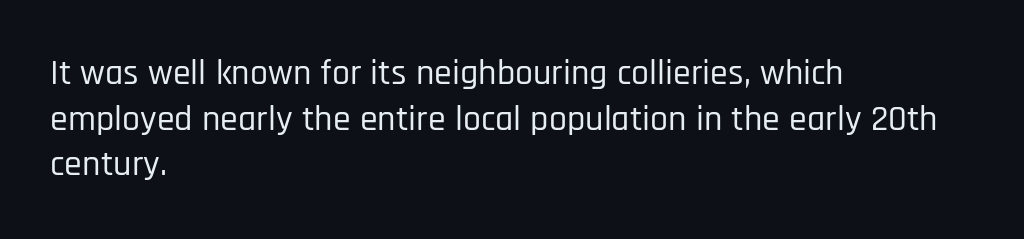
The image shows 36 px condensed sans-serif type, upright; set left-aligned, normal line spacing (1.27x), normal letter spacing, not underlined; low stroke contrast and a large x-height.
